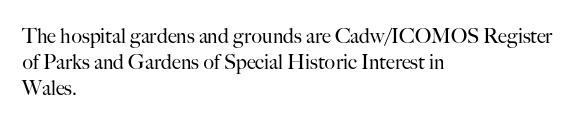
The image shows 20 px text type, upright; set left-aligned, normal line spacing (1.31x), normal letter spacing, not underlined.
